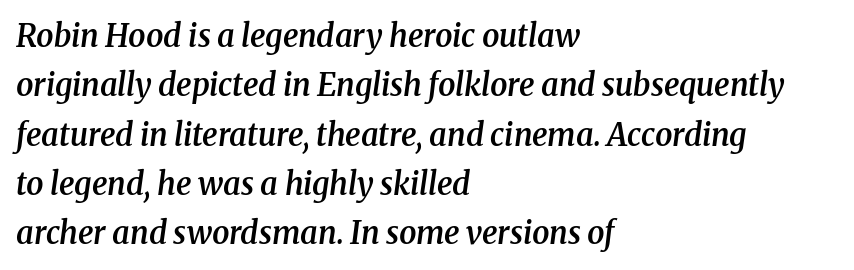
{"serif": "yes", "italic": "yes", "lean": "right", "slant_degrees": 8, "bold": "semi", "weight": "semibold", "width": "normal", "stroke_contrast": "medium", "x_height": "medium", "monospaced": "no", "underline": "no", "align": "left", "line_spacing": "normal", "line_spacing_ratio": 1.59, "letter_spacing": "normal", "letter_spacing_em": 0.0, "glyph_px": 31}
